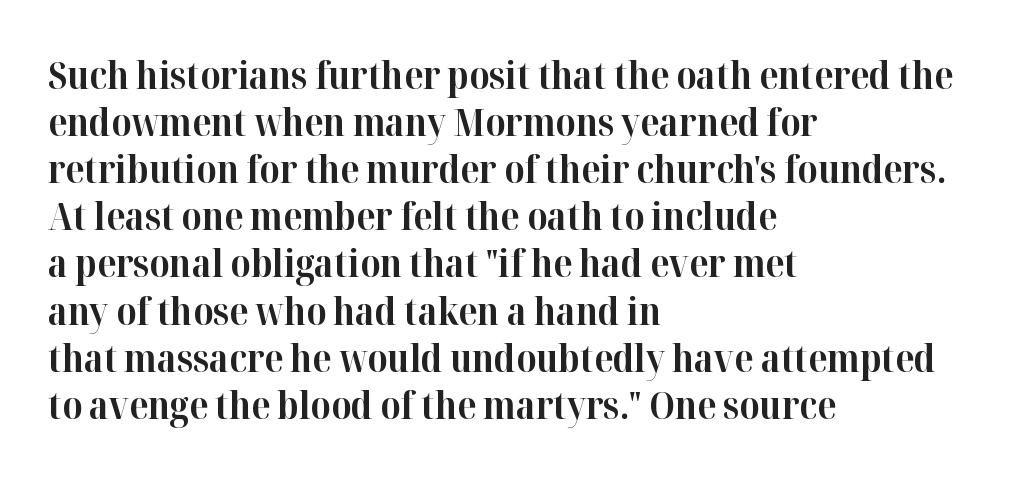
{"serif": "yes", "italic": "no", "bold": "yes", "weight": "bold", "width": "normal", "stroke_contrast": "high", "x_height": "medium", "monospaced": "no", "underline": "no", "align": "left", "line_spacing_ratio": 1.24, "letter_spacing": "normal", "letter_spacing_em": 0.0, "glyph_px": 38}
